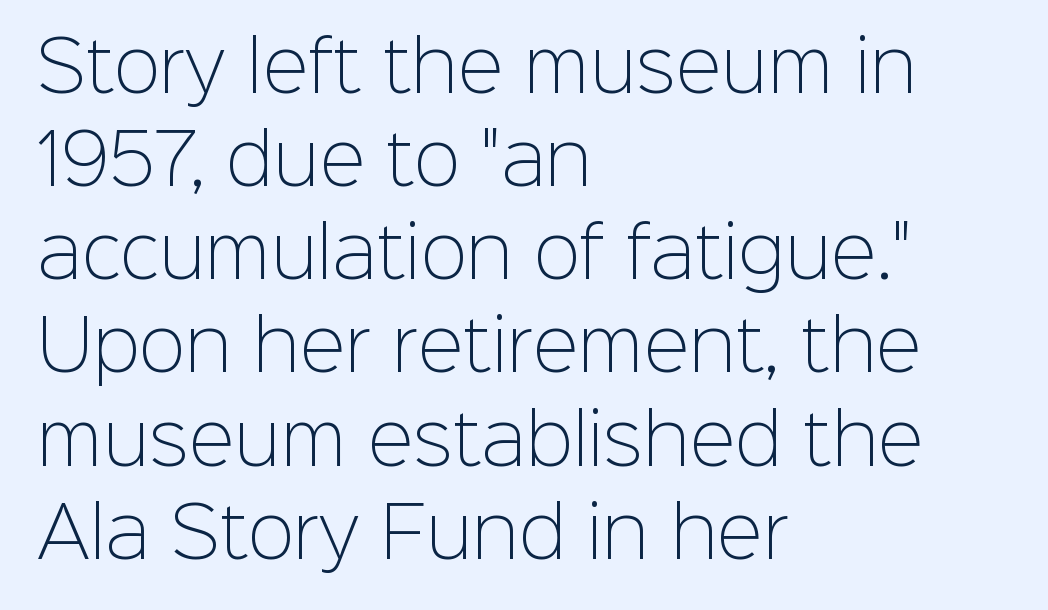
The image shows 69 px light sans-serif type, upright; set left-aligned, normal line spacing (1.35x), normal letter spacing, not underlined; low stroke contrast and a medium x-height.
